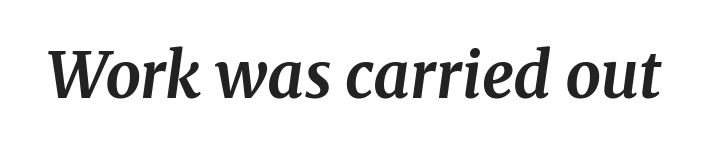
Q: Is the text bold? A: Yes.
Q: Is the text italic (slanted)? A: Yes, it leans right by about 8 degrees.
Q: Is the typeface a serif or a sans-serif typeface? A: Serif.
Q: Is the text underlined? A: No.
Q: Is the spacing between letters normal or unusually wide? A: Normal.
Q: Width (condensed, normal, or wide)? A: Normal.
Q: Stroke contrast? A: Medium.
Q: x-height? A: Medium.
Q: Monospaced? A: No.
